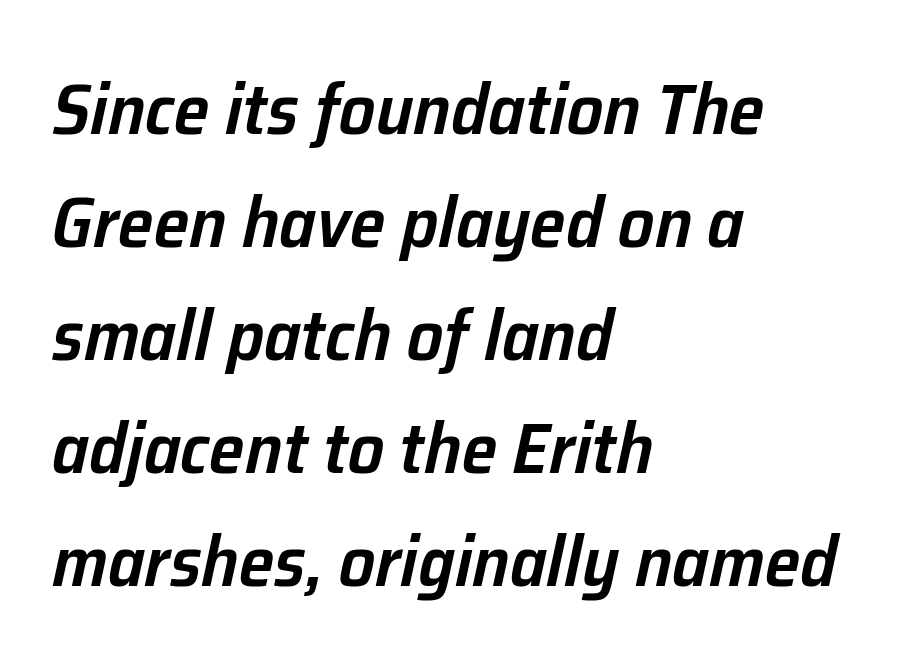
The compositor pushed each line to the left boundary. Here the designer chose a conventional face with non-uniform glyph widths. Students, this is semibold: more ink than regular, less than bold. Has an underline been added? It has not. The space between consecutive lines is moderate.
